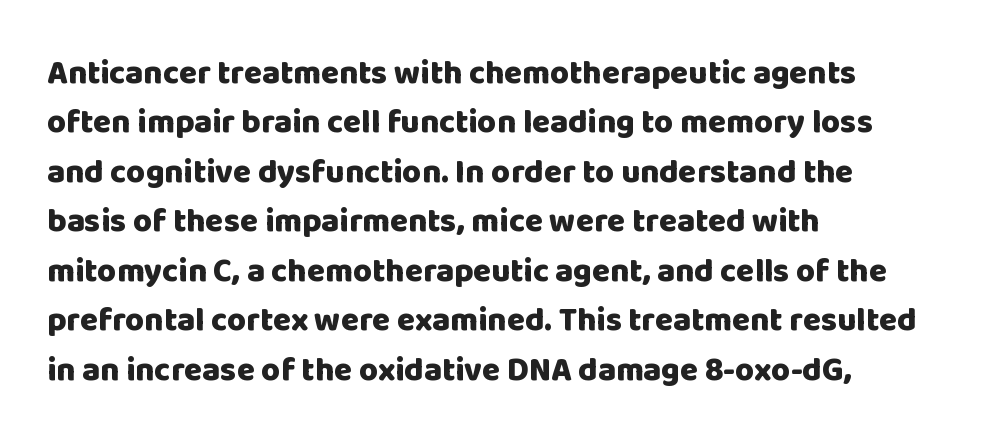
Letters rest on an invisible, unmarked baseline. Type style note: lacks serifs. The paragraph shown leans on its left margin. Is this a fixed-width face? No — the glyphs have proportional, varying widths. Style check: upright.
